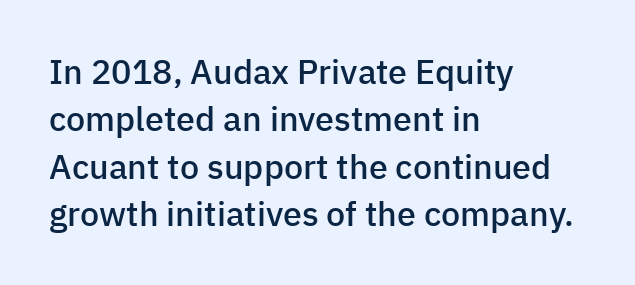
Letters rest on an invisible, unmarked baseline. Line beginnings align vertically; line endings do not. Regarding leading, the lines here are spaced in the standard way. On the weight axis this lands at semibold, roughly 600. Glyph-to-glyph distance matches everyday printed text. The face used here is a sans, in the tradition of grotesques and geometrics.
